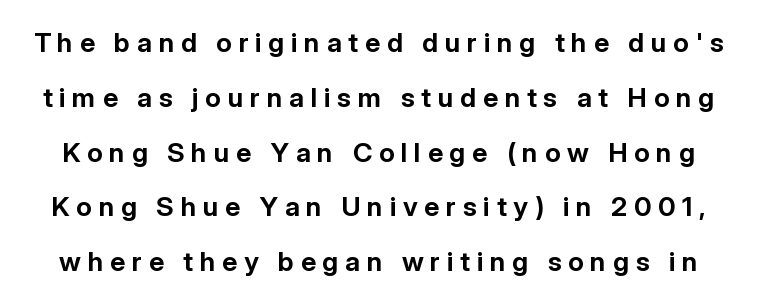
{"italic": "no", "bold": "yes", "underline": "no", "line_spacing": "loose", "line_spacing_ratio": 2.03, "letter_spacing": "wide", "letter_spacing_em": 0.25, "glyph_px": 27}
